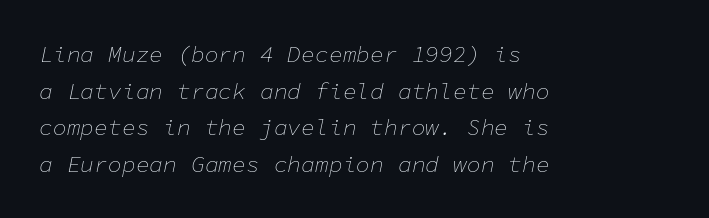
The image shows 23 px text type, italic (leaning right); set left-aligned, normal line spacing (1.59x), normal letter spacing, not underlined.
